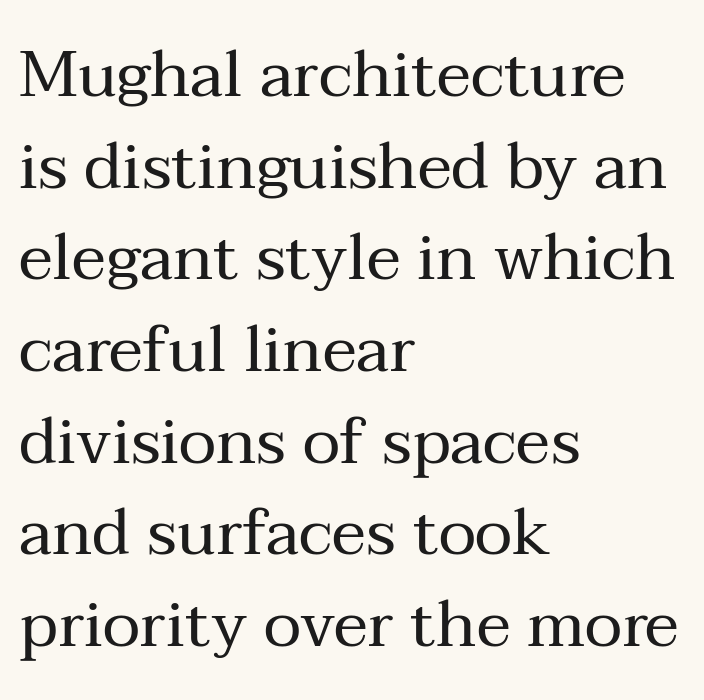
Proportional: the letters do not fall into vertical columns. This is serif lettering, the kind often seen in printed books. Line spacing here is normal. When letters stand straight like this, we call the style roman or upright. This sample uses plain, unmodified letter spacing.
